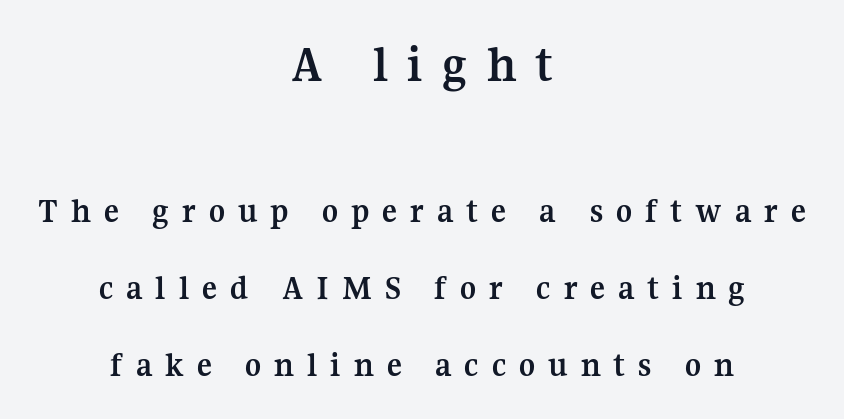
Q: Is the text bold? A: Yes.
Q: Is the text italic (slanted)? A: No, it is upright.
Q: Is the typeface a serif or a sans-serif typeface? A: Serif.
Q: Is the text underlined? A: No.
Q: How is the paragraph aligned? A: Centered.
Q: Is the spacing between letters normal or unusually wide? A: Unusually wide.
Q: Is the spacing between lines tight, normal or loose? A: Loose.
Q: Which block of text is set in a larger size, the first (top) or the second (bottom)? A: The first (top) one.
Q: Width (condensed, normal, or wide)? A: Normal.
Q: Stroke contrast? A: Medium.
Q: x-height? A: Medium.
Q: Monospaced? A: No.
